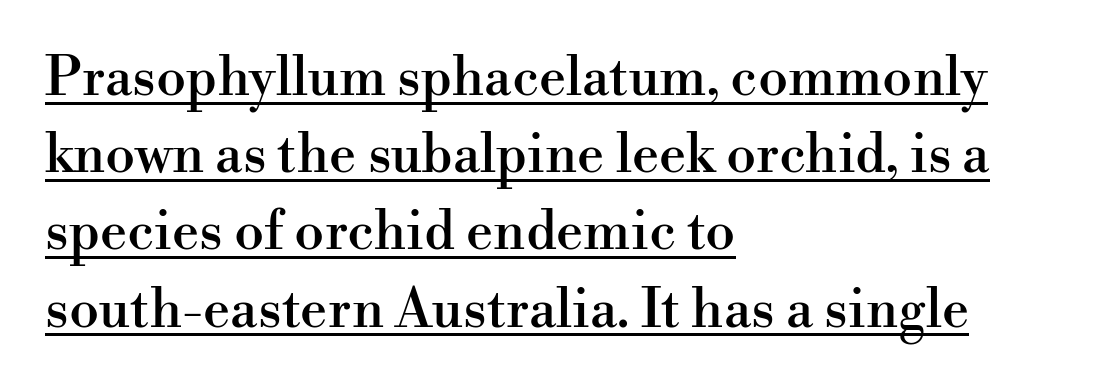
Q: Is the text italic (slanted)? A: No, it is upright.
Q: Is the typeface a serif or a sans-serif typeface? A: Serif.
Q: Is the text underlined? A: Yes.
Q: How is the paragraph aligned? A: Left-aligned.
Q: Is the spacing between letters normal or unusually wide? A: Normal.
Q: Is the spacing between lines tight, normal or loose? A: Normal.
Q: Width (condensed, normal, or wide)? A: Normal.
Q: Stroke contrast? A: High.
Q: x-height? A: Small.
Q: Monospaced? A: No.
